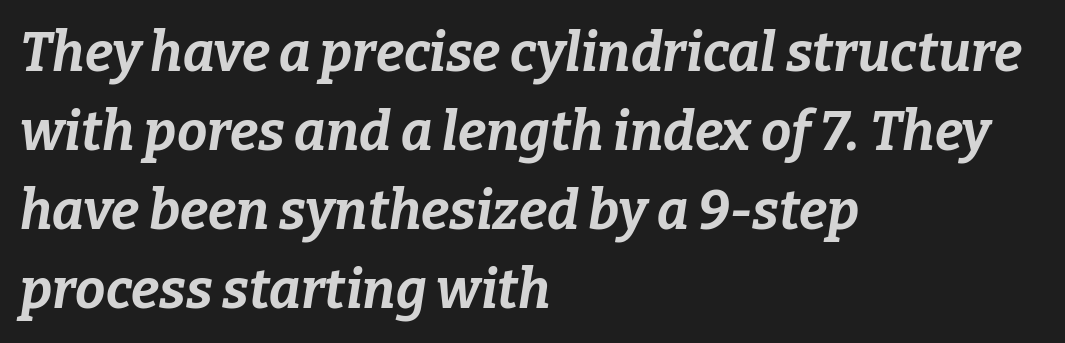
{"italic": "yes", "lean": "right", "slant_degrees": 9, "bold": "yes", "weight": "bold", "width": "normal", "stroke_contrast": "low", "x_height": "medium", "monospaced": "no", "underline": "no", "align": "left", "line_spacing": "normal", "line_spacing_ratio": 1.46, "letter_spacing": "normal", "letter_spacing_em": 0.0, "glyph_px": 54}
